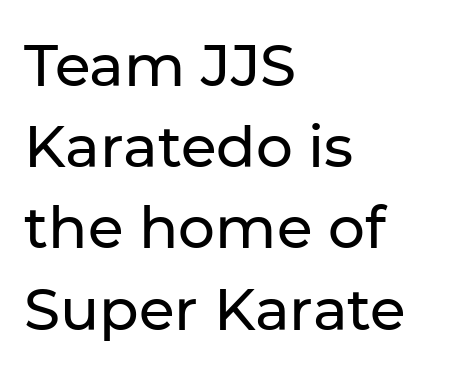
The image shows 58 px sans-serif type, upright; set left-aligned, normal line spacing (1.4x), normal letter spacing, not underlined; low stroke contrast and a medium x-height.
